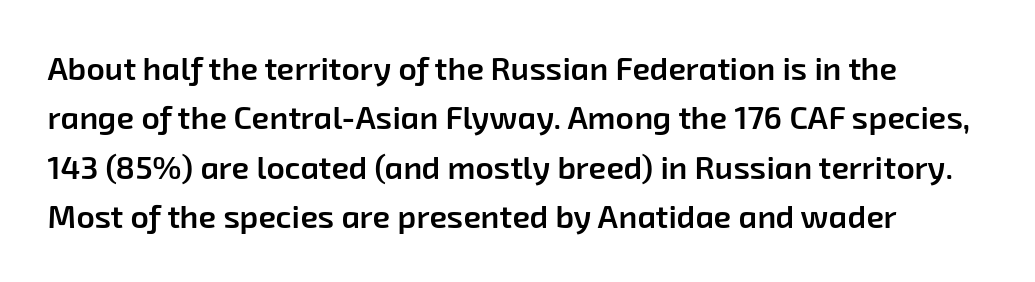
The image shows 32 px semibold sans-serif type; set normal line spacing (1.54x), normal letter spacing, not underlined; low stroke contrast and a medium x-height.
